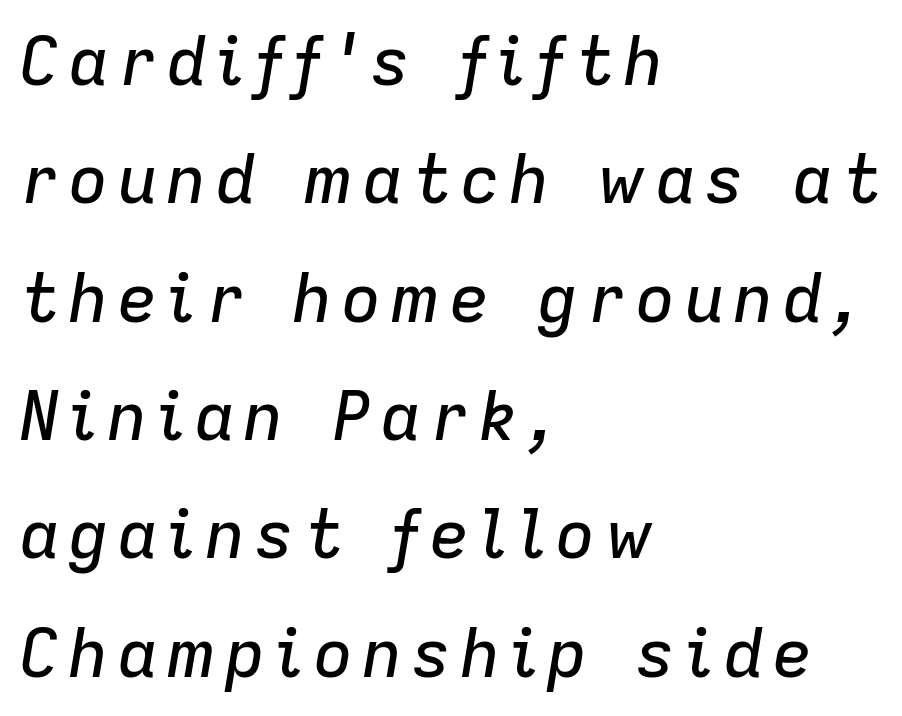
{"italic": "yes", "lean": "right", "slant_degrees": 9, "width": "normal", "stroke_contrast": "low", "x_height": "medium", "monospaced": "no", "underline": "no", "align": "left", "line_spacing_ratio": 1.74, "glyph_px": 68}
